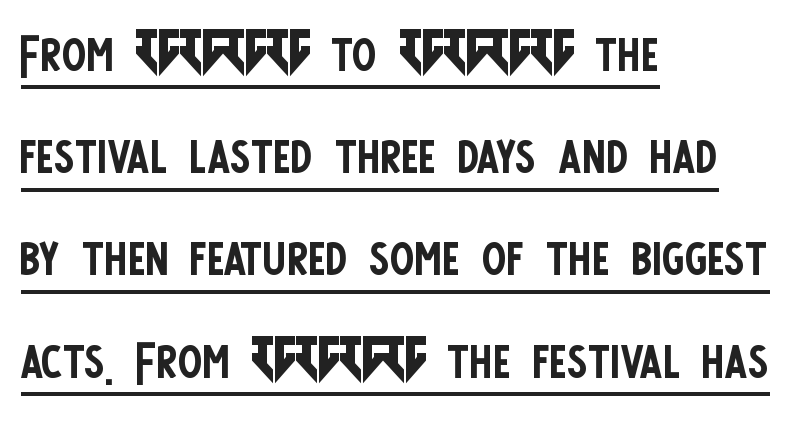
A typesetter would call this proportional, since set widths differ per character. Characters follow at the spacing the type designer built in. The lettering stays uniformly vertical, giving the passage a roman look. How would I describe the line gaps? Plain and ordinary. No chunkiness to these letters — they're not bold. The specimen includes a rule beneath the text block's lines.
